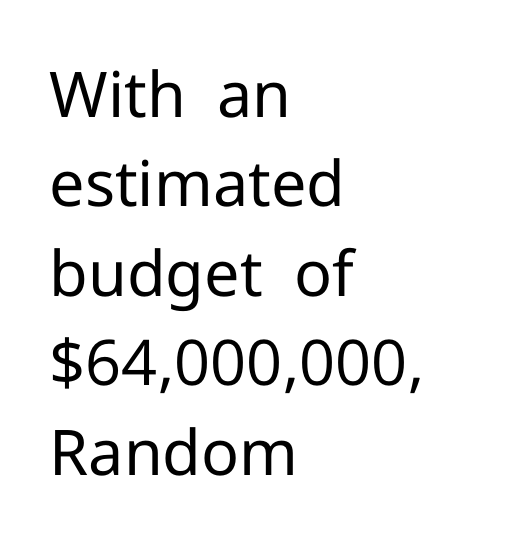
The image shows 63 px regular-weight sans-serif type, upright; set left-aligned, normal line spacing (1.42x), normal letter spacing, not underlined; low stroke contrast and a medium x-height.
